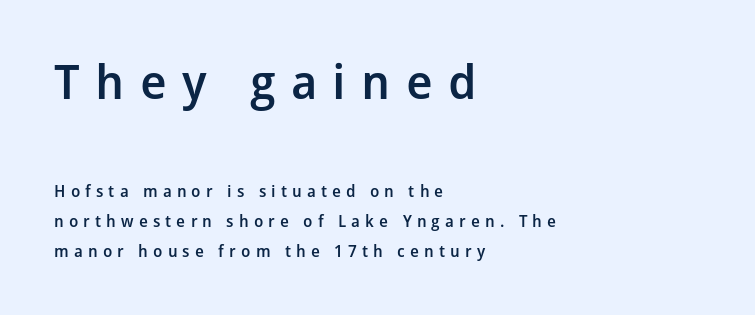
Summary of weight: moderately heavy, a semibold. Rule under the text: the space is simply empty. Regarding serifs, this sample does without them. These lines are rendered in a variable-pitch font. Words appear elongated and porous because spacing is wide. The typography opts for an upright posture over an oblique one.
